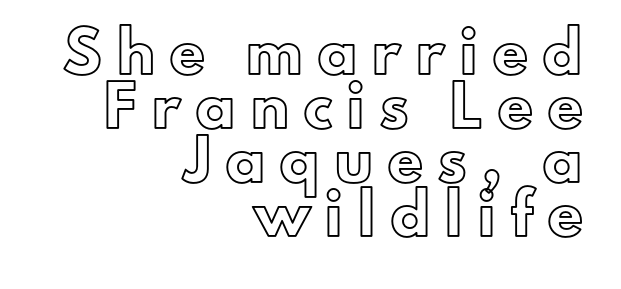
Q: Is the text italic (slanted)? A: No, it is upright.
Q: Is the text underlined? A: No.
Q: How is the paragraph aligned? A: Right-aligned.
Q: Is the spacing between letters normal or unusually wide? A: Unusually wide.
Q: Is the spacing between lines tight, normal or loose? A: Normal.
Q: Width (condensed, normal, or wide)? A: Normal.
Q: x-height? A: Small.
Q: Monospaced? A: No.
